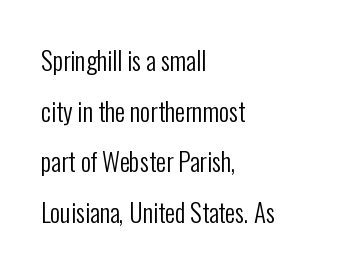
The image shows 25 px text type, upright; set left-aligned, loose line spacing (2.03x), normal letter spacing, not underlined.
